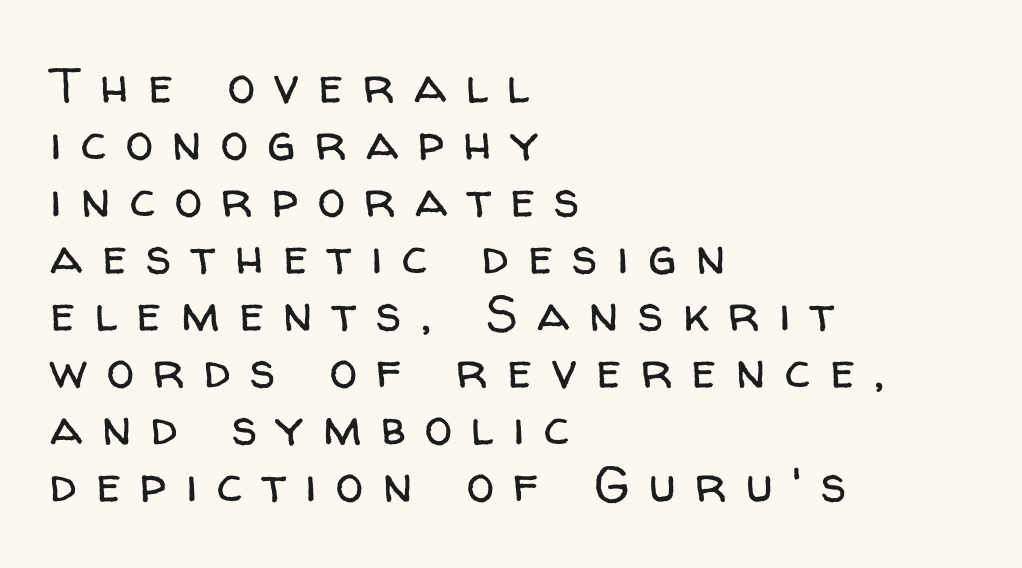
Italic: no, the glyphs are upright roman. The typesetter chose a ragged-right arrangement here. Each letter keeps its own natural width here, so spacing adapts to shape. Weight class: somewhere from thin through regular.
